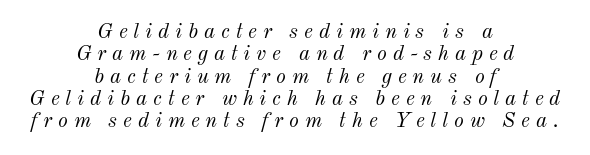
The strokes are not fattened; the text isn't bold. Style check: oblique. Someone cranked the tracking dial way up on this one. Tightly led — the rows are bunched. The rag falls on both sides of this text block equally.
